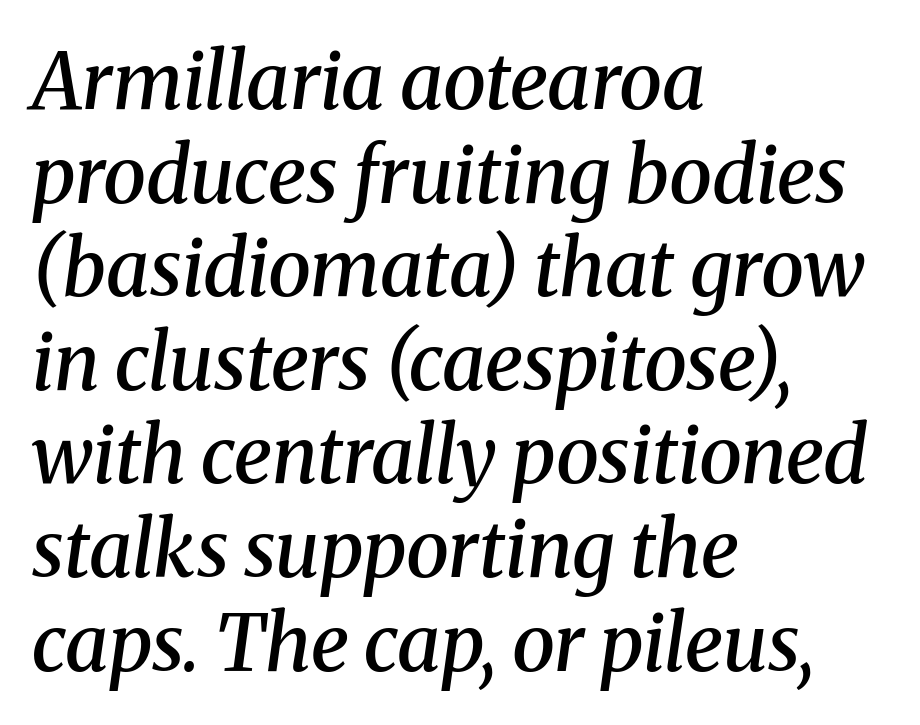
Has an underline been added? It has not. An italicized treatment has been applied to the whole sample. The rendering shows small feet on the letterforms — a serif design. The letterforms sit shoulder to shoulder at normal distance. I'd describe the lettering as semibold — firm but not a full bold. This sample is left-justified, so line endings fall wherever the words run out.
